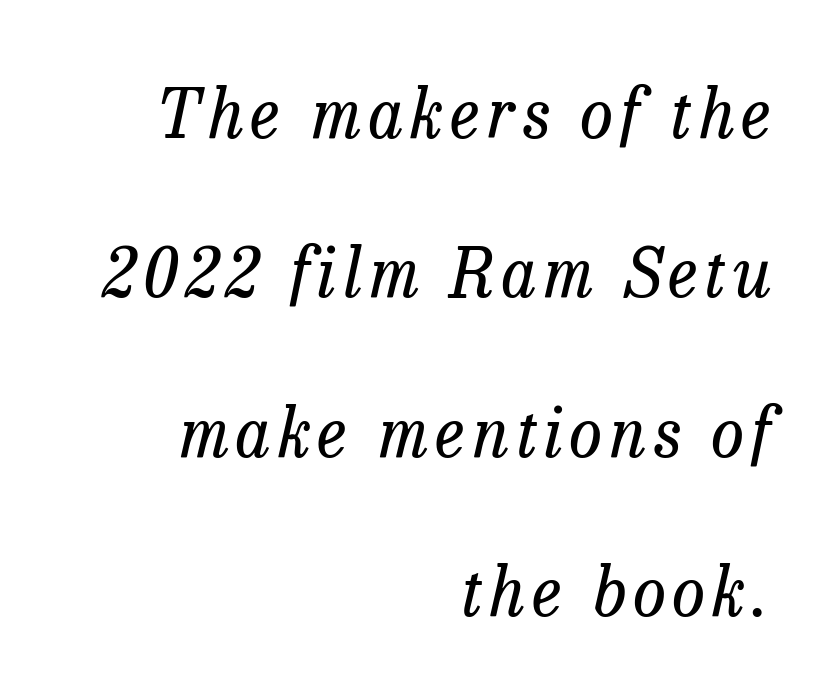
The image shows 67 px regular-weight serif type, italic (leaning right); set right-aligned, loose line spacing (2.38x), not underlined; low stroke contrast and a medium x-height.
